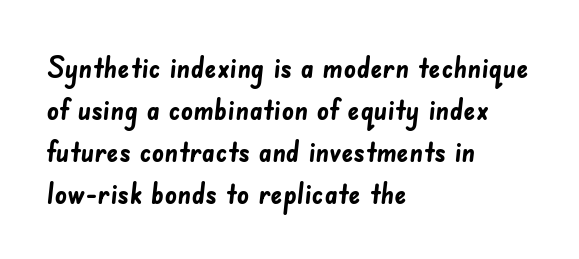
Q: Is the text bold? A: Yes.
Q: Is the typeface a serif or a sans-serif typeface? A: Sans-serif.
Q: Is the text underlined? A: No.
Q: How is the paragraph aligned? A: Left-aligned.
Q: Is the spacing between letters normal or unusually wide? A: Normal.
Q: Is the spacing between lines tight, normal or loose? A: Normal.
Q: Width (condensed, normal, or wide)? A: Normal.
Q: Stroke contrast? A: Low.
Q: x-height? A: Small.
Q: Monospaced? A: No.
